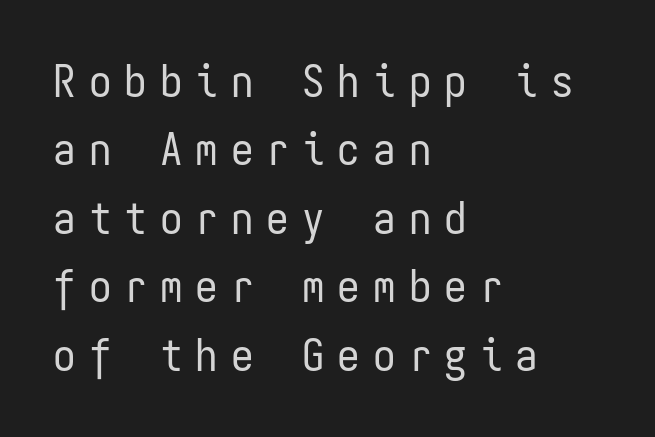
Q: Is the text bold? A: No.
Q: Is the text italic (slanted)? A: No, it is upright.
Q: Is the typeface a serif or a sans-serif typeface? A: Sans-serif.
Q: Is the text underlined? A: No.
Q: How is the paragraph aligned? A: Left-aligned.
Q: Is the spacing between letters normal or unusually wide? A: Unusually wide.
Q: Is the spacing between lines tight, normal or loose? A: Normal.
Q: Width (condensed, normal, or wide)? A: Condensed.
Q: Stroke contrast? A: Low.
Q: x-height? A: Medium.
Q: Monospaced? A: Yes.
